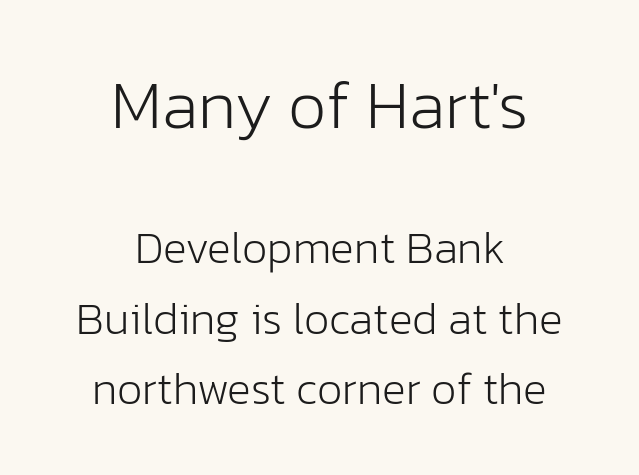
{"serif": "no", "italic": "no", "bold": "no", "weight": "light", "width": "normal", "stroke_contrast": "low", "x_height": "medium", "monospaced": "no", "underline": "no", "align": "center", "line_spacing": "normal", "line_spacing_ratio": 1.56, "letter_spacing": "normal", "letter_spacing_em": 0.0, "larger_block": "first", "size_ratio": 1.51, "glyph_px": 68}
